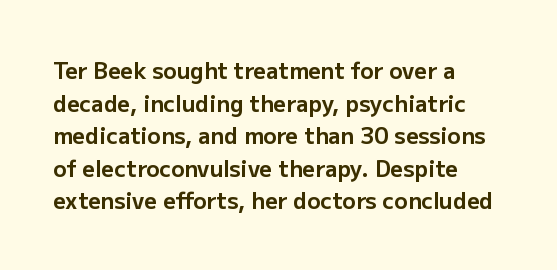
The image shows 22 px bold type, upright; set left-aligned, normal line spacing (1.48x), normal letter spacing, not underlined.
